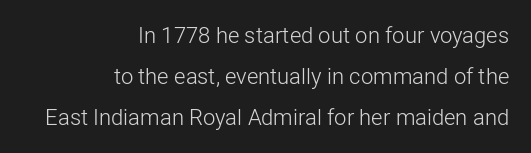
Q: Is the text bold? A: No.
Q: Is the text italic (slanted)? A: No, it is upright.
Q: Is the text underlined? A: No.
Q: How is the paragraph aligned? A: Right-aligned.
Q: Is the spacing between letters normal or unusually wide? A: Normal.
